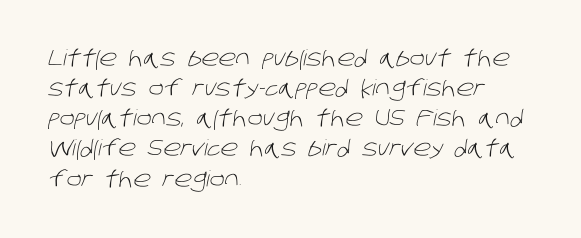
{"bold": "no", "underline": "no", "align": "left", "line_spacing": "normal", "line_spacing_ratio": 1.37, "letter_spacing": "normal", "letter_spacing_em": 0.0, "glyph_px": 22}
